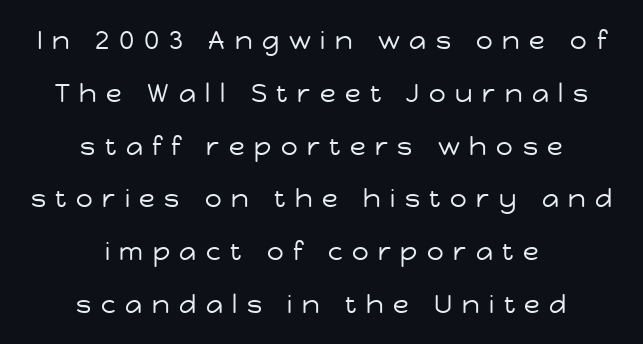
The image shows 26 px text type, upright; set centered, loose line spacing (2.03x), unusually wide letter spacing (+0.37 em), not underlined.
